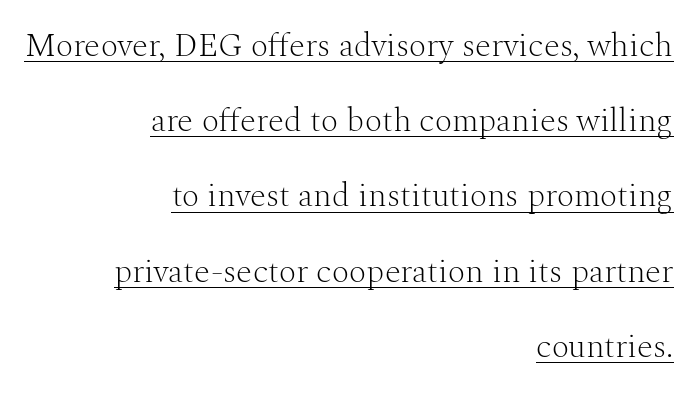
Is there much room between lines? Yes — plenty of vertical air separates them. Is this a sans? No — the strokes have serifs. The string is rendered with underlining switched on. The weight tops out at a normal text grade.
